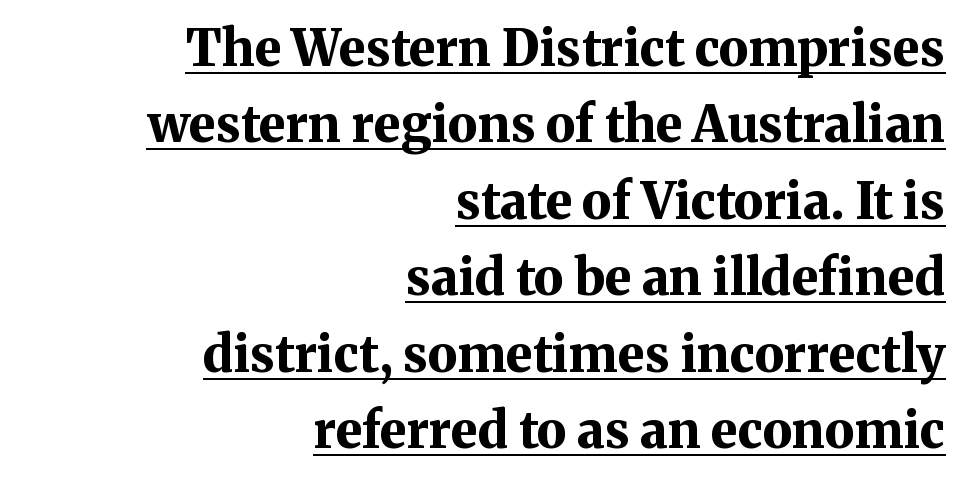
{"serif": "yes", "italic": "no", "bold": "yes", "weight": "bold", "width": "normal", "stroke_contrast": "medium", "x_height": "medium", "monospaced": "no", "underline": "yes", "align": "right", "line_spacing": "normal", "line_spacing_ratio": 1.53, "letter_spacing": "normal", "letter_spacing_em": 0.0, "glyph_px": 50}
